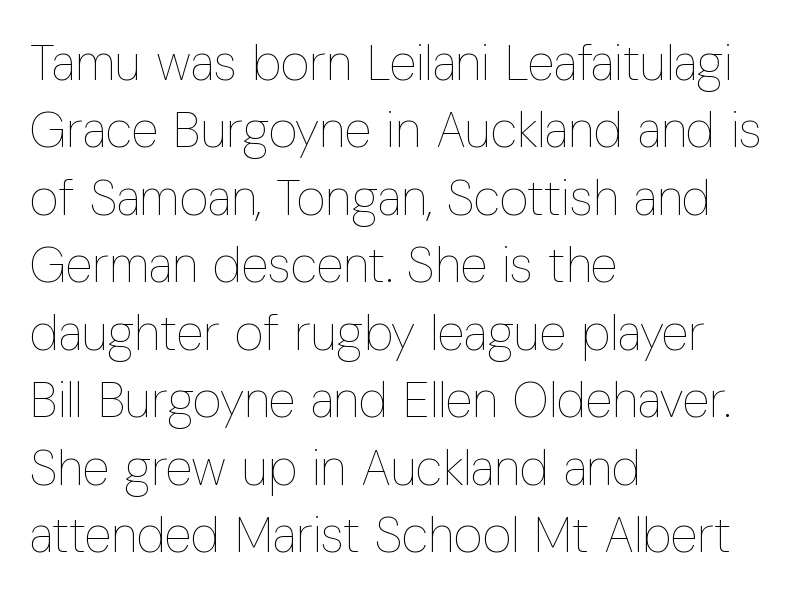
Q: Is the text bold? A: No.
Q: Is the text italic (slanted)? A: No, it is upright.
Q: Is the text underlined? A: No.
Q: How is the paragraph aligned? A: Left-aligned.
Q: Is the spacing between letters normal or unusually wide? A: Normal.
Q: Is the spacing between lines tight, normal or loose? A: Normal.
Q: Width (condensed, normal, or wide)? A: Condensed.
Q: Stroke contrast? A: Low.
Q: x-height? A: Medium.
Q: Monospaced? A: No.
